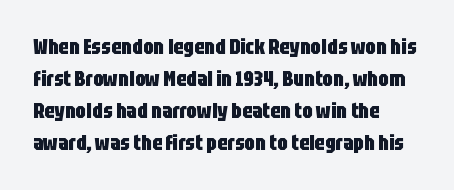
{"italic": "no", "bold": "yes", "underline": "no", "align": "left", "line_spacing": "normal", "line_spacing_ratio": 1.52, "letter_spacing": "normal", "letter_spacing_em": 0.0, "glyph_px": 21}
